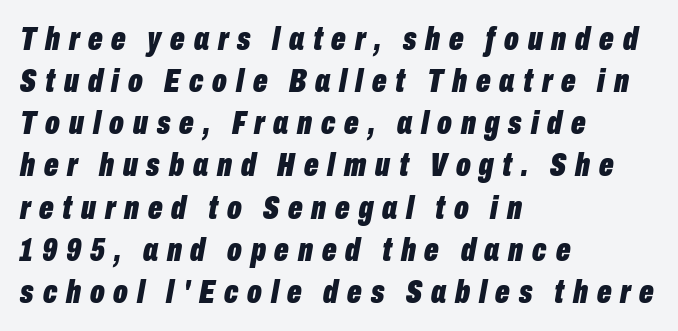
Q: Is the text bold? A: Yes.
Q: Is the text italic (slanted)? A: Yes, it leans right by about 10 degrees.
Q: Is the text underlined? A: No.
Q: How is the paragraph aligned? A: Left-aligned.
Q: Is the spacing between letters normal or unusually wide? A: Unusually wide.
Q: Width (condensed, normal, or wide)? A: Condensed.
Q: Stroke contrast? A: Low.
Q: x-height? A: Medium.
Q: Monospaced? A: No.
